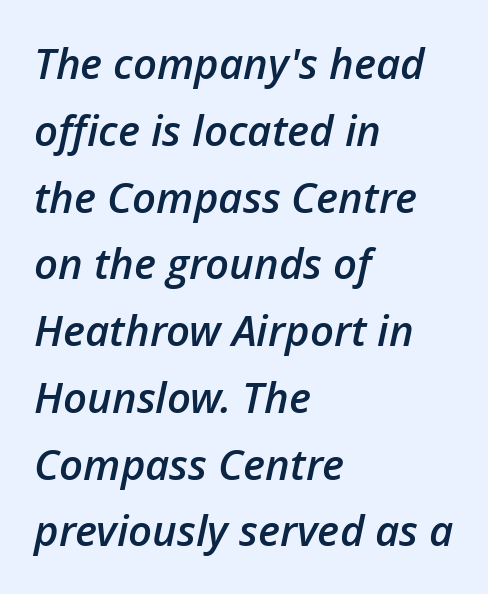
{"italic": "yes", "lean": "right", "slant_degrees": 12, "bold": "semi", "weight": "semibold", "width": "normal", "stroke_contrast": "low", "x_height": "medium", "monospaced": "no", "underline": "no", "align": "left", "line_spacing": "normal", "line_spacing_ratio": 1.59, "letter_spacing": "normal", "letter_spacing_em": 0.0, "glyph_px": 42}
